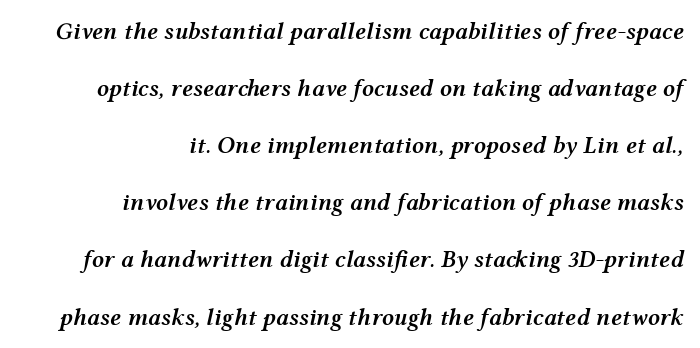
The image shows 24 px text type, italic (leaning right); set right-aligned, loose line spacing (2.38x), normal letter spacing, not underlined.
